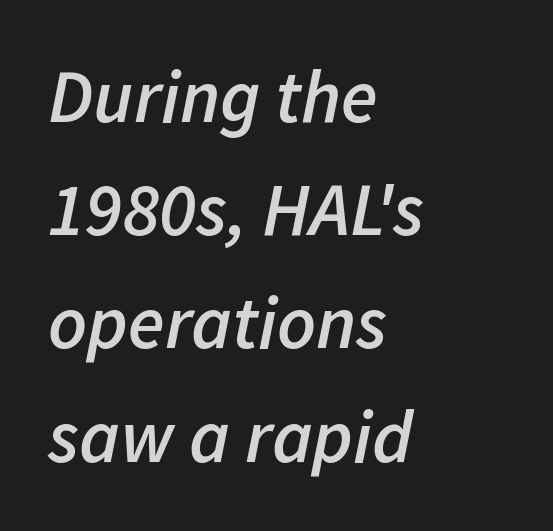
The image shows 75 px semibold type, italic (leaning right); set left-aligned, normal line spacing (1.51x), normal letter spacing, not underlined; low stroke contrast and a medium x-height.
